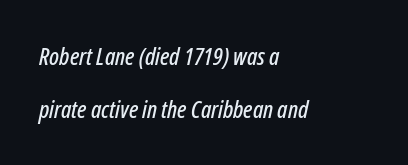
Q: Is the text italic (slanted)? A: Yes, it leans right by about 12 degrees.
Q: Is the text underlined? A: No.
Q: How is the paragraph aligned? A: Left-aligned.
Q: Is the spacing between letters normal or unusually wide? A: Normal.
Q: Is the spacing between lines tight, normal or loose? A: Loose.
